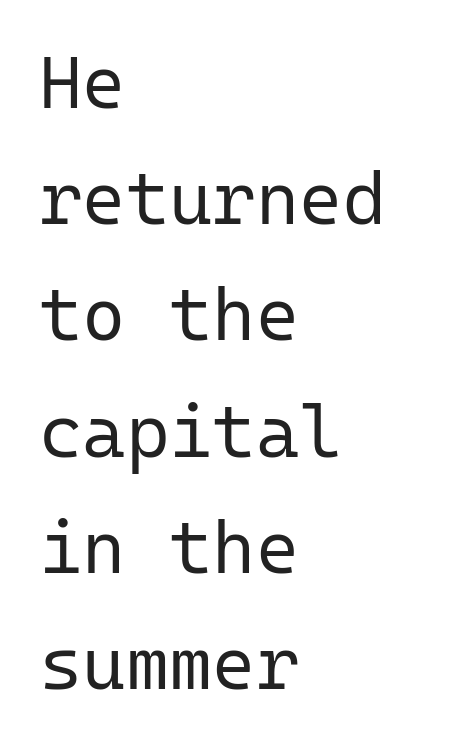
Line beginnings align vertically; line endings do not. Standard letterfit; no display-style spreading of the glyphs. Posture: straight, roman, zero tilt. The rendering shows plain stroke endings on the letterforms — a sans-serif design.
